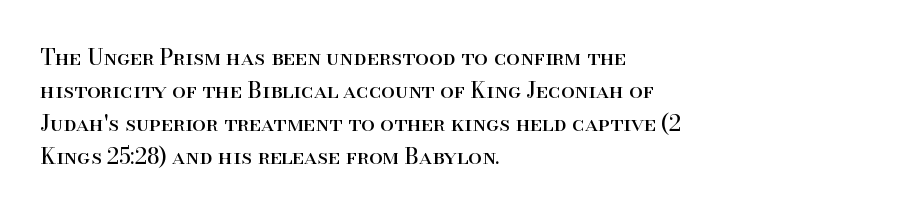
Q: Is the text bold? A: No.
Q: Is the text italic (slanted)? A: No, it is upright.
Q: Is the text underlined? A: No.
Q: How is the paragraph aligned? A: Left-aligned.
Q: Is the spacing between letters normal or unusually wide? A: Normal.
Q: Is the spacing between lines tight, normal or loose? A: Normal.
